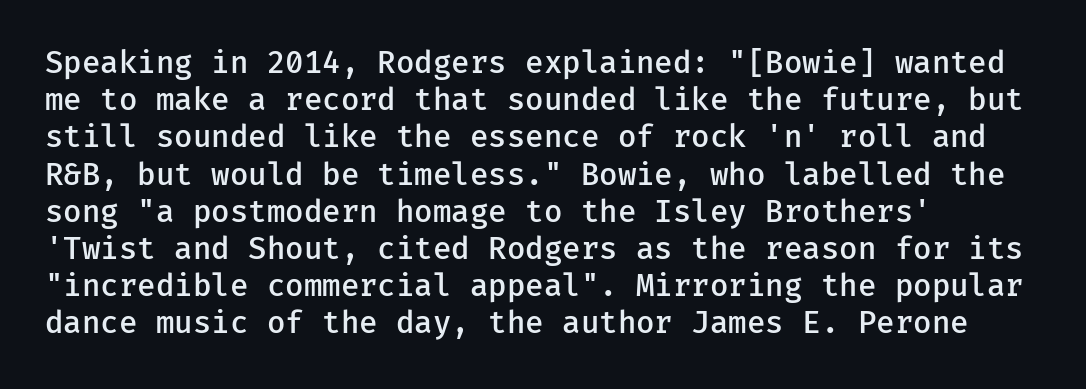
The image shows 30 px semibold sans-serif type, upright, monospaced; set left-aligned, line spacing 1.24x, normal letter spacing, not underlined; low stroke contrast and a medium x-height.
